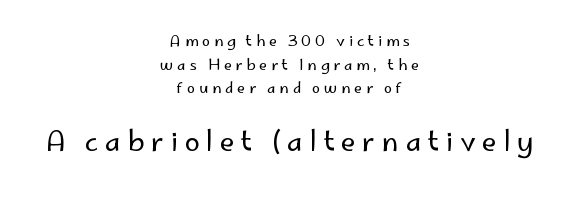
Q: Is the text bold? A: No.
Q: Is the text italic (slanted)? A: No, it is upright.
Q: Is the text underlined? A: No.
Q: How is the paragraph aligned? A: Centered.
Q: Is the spacing between letters normal or unusually wide? A: Unusually wide.
Q: Is the spacing between lines tight, normal or loose? A: Normal.
Q: Which block of text is set in a larger size, the first (top) or the second (bottom)? A: The second (bottom) one.
